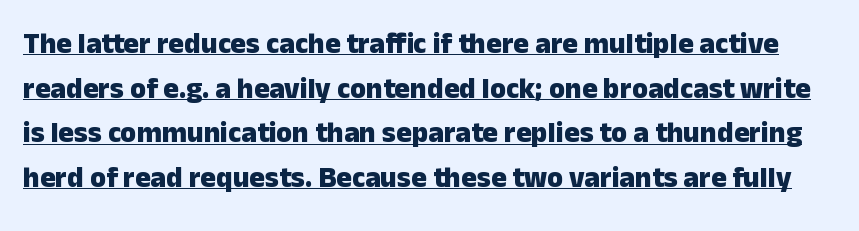
The image shows 29 px heavy sans-serif type, upright; set normal line spacing (1.54x), normal letter spacing, underlined; low stroke contrast and a medium x-height.
